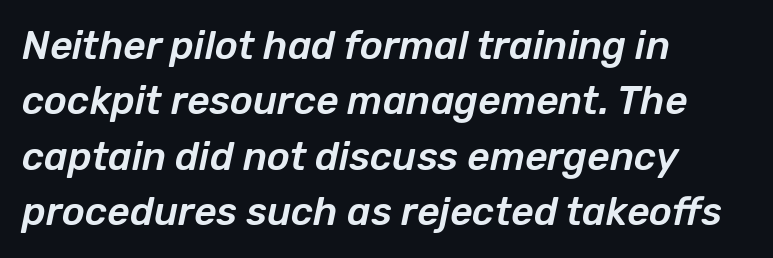
Q: Is the text italic (slanted)? A: Yes, it leans right by about 12 degrees.
Q: Is the text underlined? A: No.
Q: How is the paragraph aligned? A: Left-aligned.
Q: Is the spacing between letters normal or unusually wide? A: Normal.
Q: Is the spacing between lines tight, normal or loose? A: Normal.
Q: Width (condensed, normal, or wide)? A: Normal.
Q: Stroke contrast? A: Low.
Q: x-height? A: Medium.
Q: Monospaced? A: No.
